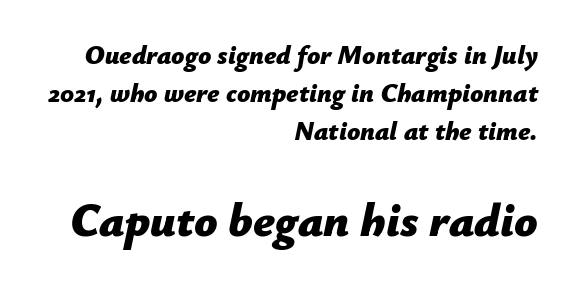
The image shows 46 px bold type, italic (leaning right); set right-aligned, normal line spacing (1.46x), normal letter spacing, not underlined; the second (bottom) block is 1.77x larger; low stroke contrast and a medium x-height.
